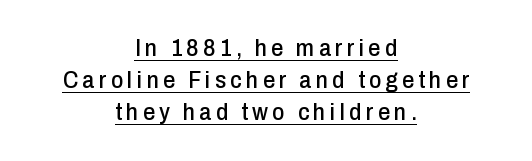
{"italic": "no", "underline": "yes", "align": "center", "line_spacing": "normal", "line_spacing_ratio": 1.34, "glyph_px": 24}
